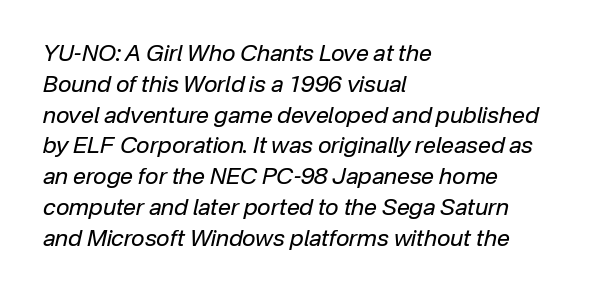
{"italic": "yes", "lean": "right", "slant_degrees": 12, "bold": "no", "underline": "no", "align": "left", "line_spacing": "normal", "line_spacing_ratio": 1.34, "letter_spacing": "normal", "letter_spacing_em": 0.0, "glyph_px": 23}
